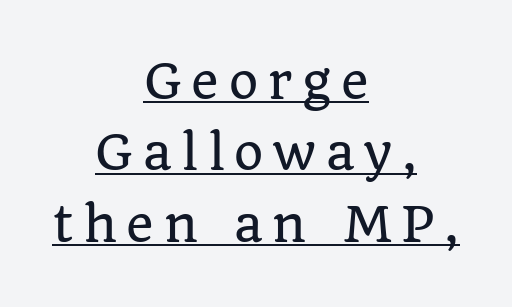
The image shows 47 px serif type, upright; set centered, normal line spacing (1.52x), unusually wide letter spacing (+0.21 em), underlined; low stroke contrast and a large x-height.
